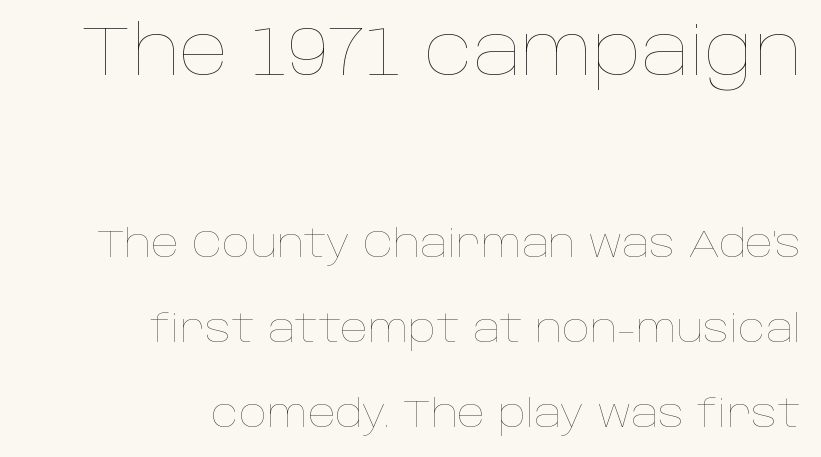
This sample uses an upright cut, with every glyph sitting square on the baseline. Descender tails drop into unmarked territory. These glyphs show unthickened strokes, regular width or finer. Character size in the leading block exceeds that of the trailing block. The line texture is even and compact thanks to regular tracking.
